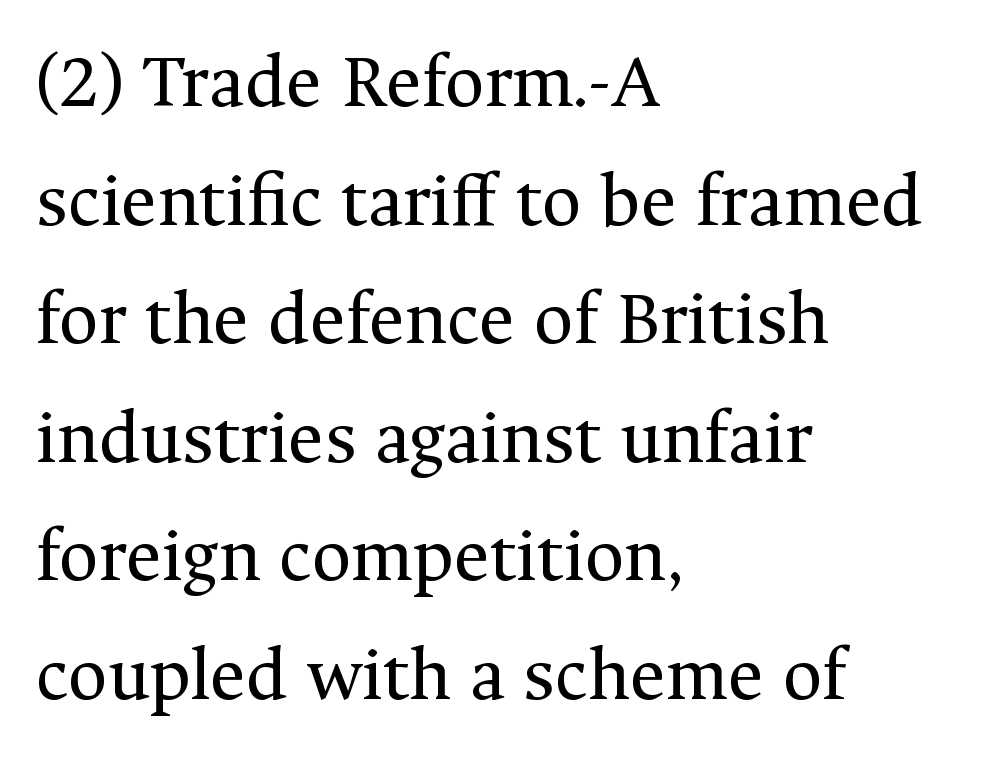
Q: Is the text bold? A: No.
Q: Is the text italic (slanted)? A: No, it is upright.
Q: Is the typeface a serif or a sans-serif typeface? A: Serif.
Q: Is the text underlined? A: No.
Q: How is the paragraph aligned? A: Left-aligned.
Q: Is the spacing between letters normal or unusually wide? A: Normal.
Q: Is the spacing between lines tight, normal or loose? A: Normal.
Q: Width (condensed, normal, or wide)? A: Normal.
Q: Stroke contrast? A: Medium.
Q: x-height? A: Medium.
Q: Monospaced? A: No.
